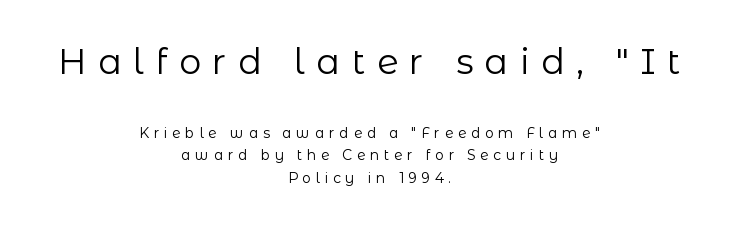
Q: Is the text bold? A: No.
Q: Is the text italic (slanted)? A: No, it is upright.
Q: Is the typeface a serif or a sans-serif typeface? A: Sans-serif.
Q: Is the text underlined? A: No.
Q: How is the paragraph aligned? A: Centered.
Q: Is the spacing between letters normal or unusually wide? A: Unusually wide.
Q: Is the spacing between lines tight, normal or loose? A: Normal.
Q: Which block of text is set in a larger size, the first (top) or the second (bottom)? A: The first (top) one.
Q: Width (condensed, normal, or wide)? A: Normal.
Q: Stroke contrast? A: Low.
Q: x-height? A: Medium.
Q: Monospaced? A: No.
